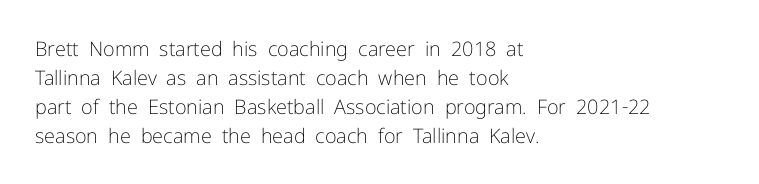
Beneath every word, the page is bare. Stems here are at most as thick as an everyday book face. When letters stand straight like this, we call the style roman or upright. This rendering leaves character spacing at its baseline value. The rendering uses a moderate line-height, typical for paragraphs.
